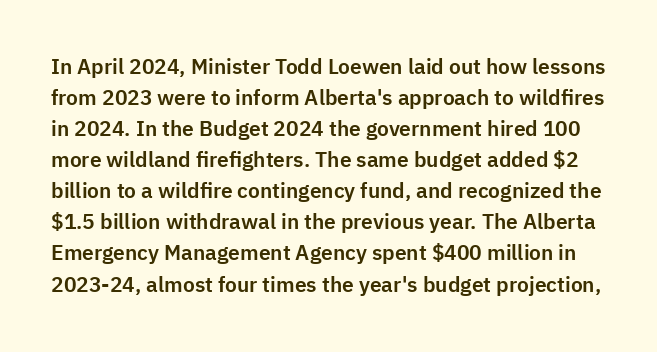
Ascenders rise straight up at ninety degrees. The rendering keeps characters at their native spacing. Regarding leading, the lines here are spaced in the standard way. Just letters on the line, the space beneath them empty.
